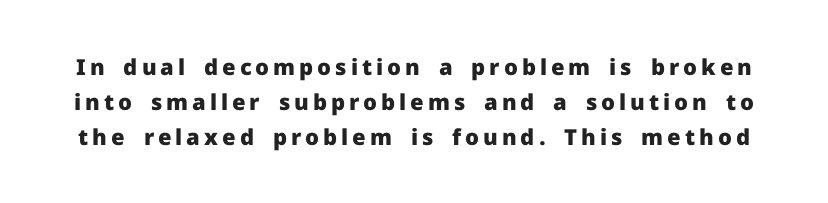
Does the lettering tilt? It doesn't — this is upright. No word sits above an underline. A typesetter would call this leading conventional body-copy spacing. Does the weight exceed regular? Yes, all the way to bold.
